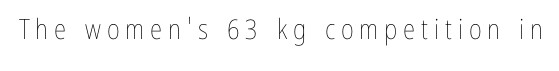
The image shows 28 px thin, condensed type, upright; set unusually wide letter spacing (+0.21 em), not underlined; low stroke contrast and a medium x-height.
